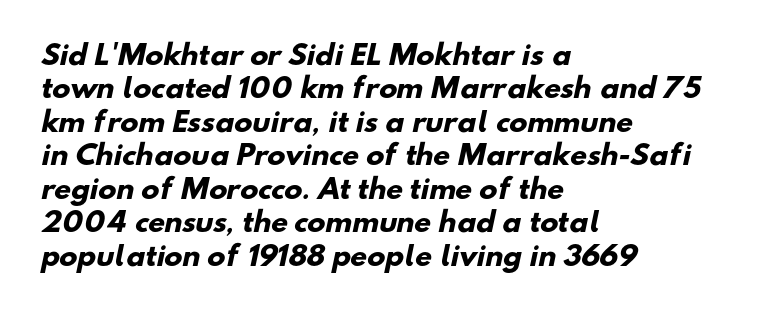
{"bold": "yes", "underline": "no", "align": "left", "line_spacing_ratio": 1.24, "letter_spacing": "normal", "letter_spacing_em": 0.0, "glyph_px": 27}
